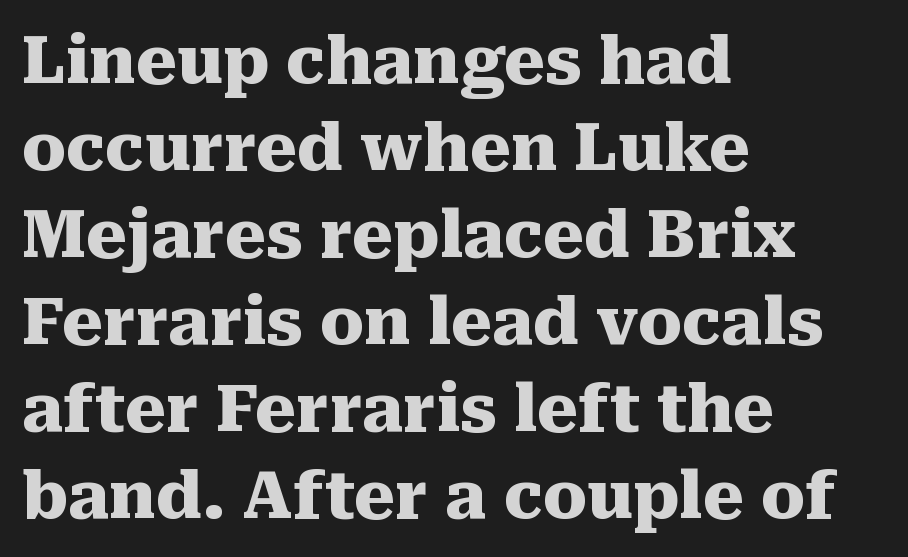
{"serif": "yes", "italic": "no", "bold": "yes", "weight": "heavy", "width": "normal", "stroke_contrast": "medium", "x_height": "medium", "monospaced": "no", "underline": "no", "align": "left", "line_spacing": "normal", "line_spacing_ratio": 1.34, "letter_spacing": "normal", "letter_spacing_em": 0.0, "glyph_px": 65}
